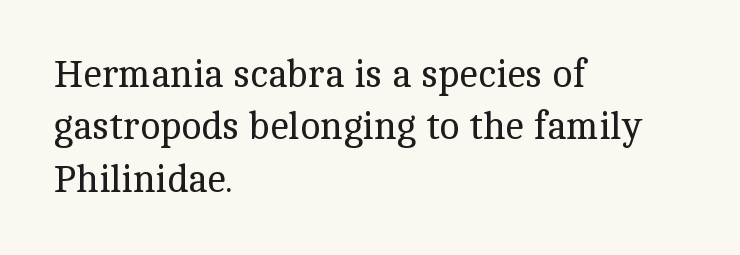
Old-style or modern, the face here clearly has serifs. If you drew a line through each stem, it would be perfectly vertical. Baseline-to-baseline distance is the conventional proportion of letter height. Nothing unusual about the tracking: characters are spaced as the font intends.
